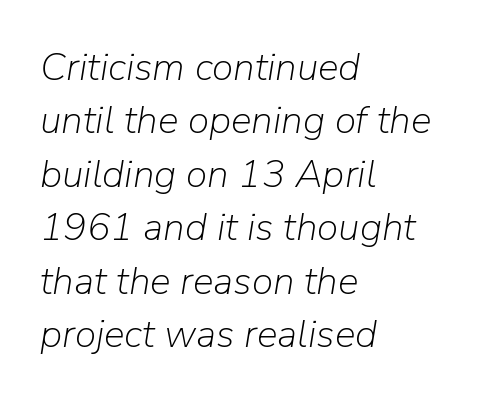
{"italic": "yes", "lean": "right", "slant_degrees": 9, "bold": "no", "weight": "light", "width": "normal", "stroke_contrast": "low", "x_height": "medium", "monospaced": "no", "underline": "no", "align": "left", "line_spacing": "normal", "line_spacing_ratio": 1.37, "letter_spacing": "normal", "letter_spacing_em": 0.0, "glyph_px": 39}
